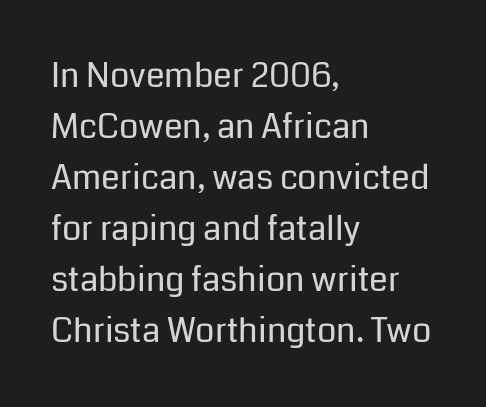
{"serif": "no", "italic": "no", "bold": "no", "weight": "regular", "width": "normal", "stroke_contrast": "low", "x_height": "medium", "monospaced": "no", "underline": "no", "align": "left", "line_spacing": "normal", "line_spacing_ratio": 1.5, "letter_spacing": "normal", "letter_spacing_em": 0.0, "glyph_px": 34}
